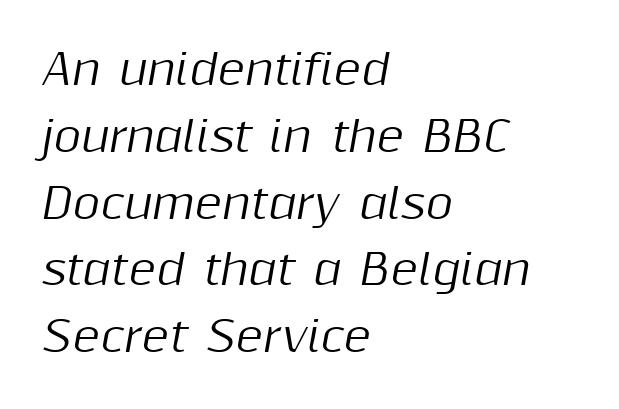
{"italic": "yes", "lean": "right", "slant_degrees": 10, "width": "normal", "stroke_contrast": "medium", "x_height": "medium", "monospaced": "no", "underline": "no", "align": "left", "line_spacing": "normal", "line_spacing_ratio": 1.59, "letter_spacing": "normal", "letter_spacing_em": 0.0, "glyph_px": 42}
